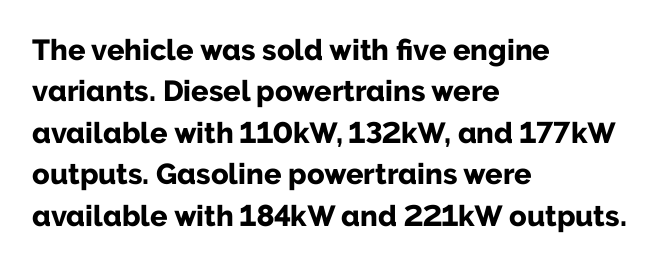
{"serif": "no", "italic": "no", "bold": "yes", "weight": "bold", "width": "normal", "stroke_contrast": "low", "x_height": "medium", "monospaced": "no", "underline": "no", "align": "left", "line_spacing": "normal", "line_spacing_ratio": 1.43, "letter_spacing": "normal", "letter_spacing_em": 0.0, "glyph_px": 29}
